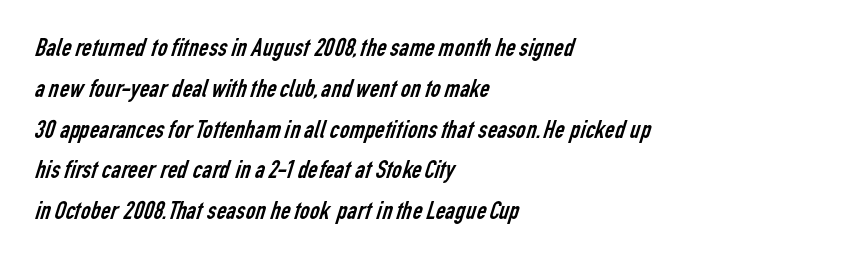
Nothing unusual about the tracking: characters are spaced as the font intends. The compositor pushed each line to the left boundary. Vertical stems look standard width or narrower in stroke. Rule under the text: the space is simply empty. Baseline-to-baseline distance is the conventional proportion of letter height.
